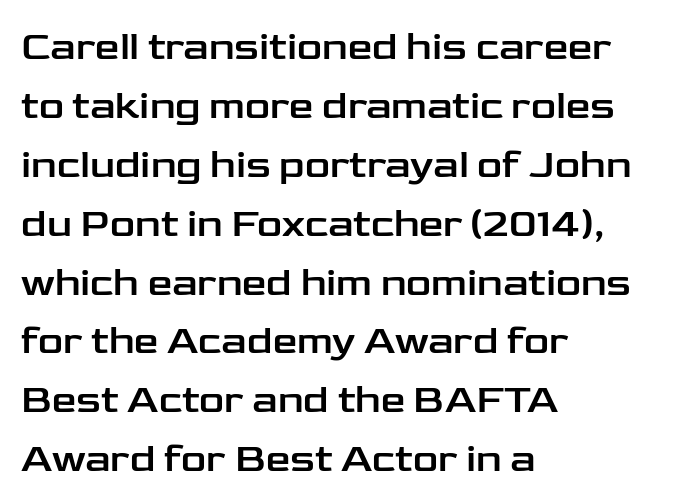
{"serif": "no", "italic": "no", "width": "wide", "stroke_contrast": "low", "x_height": "medium", "monospaced": "no", "underline": "no", "align": "left", "line_spacing": "normal", "line_spacing_ratio": 1.51, "letter_spacing": "normal", "letter_spacing_em": 0.0, "glyph_px": 39}
